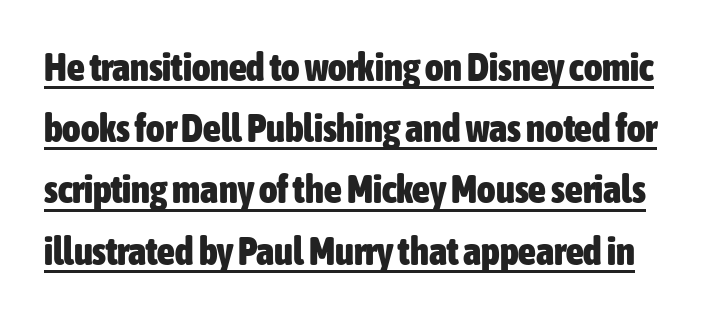
{"serif": "no", "italic": "no", "bold": "yes", "weight": "heavy", "width": "condensed", "stroke_contrast": "low", "x_height": "medium", "monospaced": "no", "underline": "yes", "line_spacing": "normal", "line_spacing_ratio": 1.57, "letter_spacing": "normal", "letter_spacing_em": 0.0, "glyph_px": 39}
